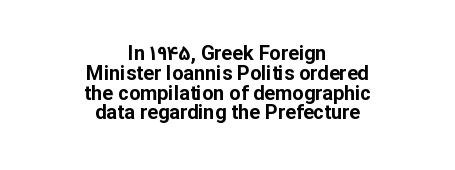
The line texture is even and compact thanks to regular tracking. One glance says dense: line gaps are narrower than usual. Nobody drew a line under any word here. The face used here has the dense, thick strokes of a bold.
